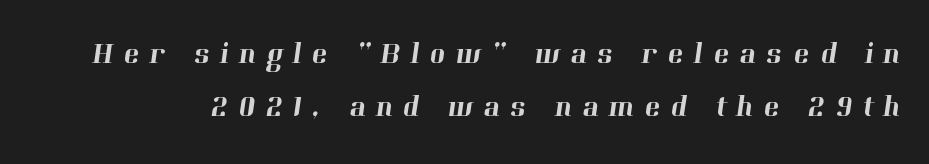
Q: Is the typeface a serif or a sans-serif typeface? A: Serif.
Q: Is the text underlined? A: No.
Q: Is the spacing between letters normal or unusually wide? A: Unusually wide.
Q: Width (condensed, normal, or wide)? A: Normal.
Q: Stroke contrast? A: High.
Q: x-height? A: Medium.
Q: Monospaced? A: No.
